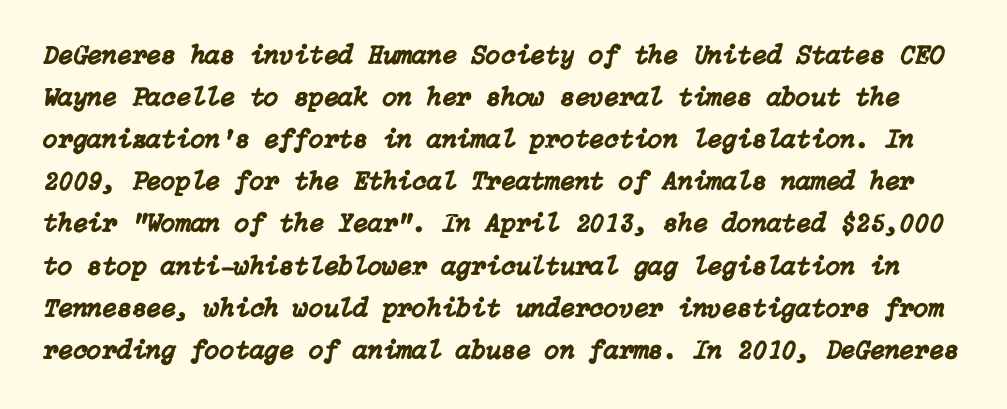
{"italic": "yes", "lean": "right", "slant_degrees": 15, "underline": "no", "line_spacing": "normal", "line_spacing_ratio": 1.56, "letter_spacing": "normal", "letter_spacing_em": 0.0, "glyph_px": 27}
